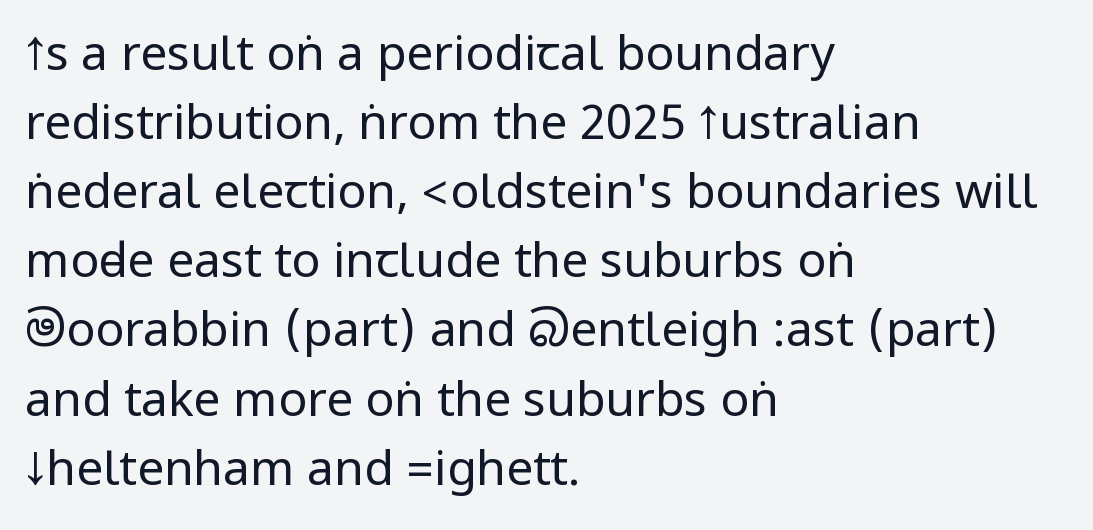
{"serif": "no", "italic": "no", "bold": "no", "weight": "regular", "width": "condensed", "stroke_contrast": "low", "underline": "no", "align": "left", "line_spacing": "normal", "line_spacing_ratio": 1.44, "letter_spacing": "normal", "letter_spacing_em": 0.0, "glyph_px": 48}
